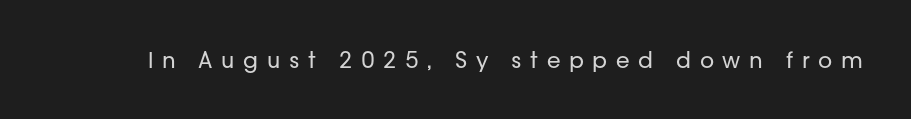
Tracking value appears strongly positive — letters spread wide. The specimen reads as upright at a glance. On a weight scale, this lands at 450 or below. Decoration check: the copy has no underline.
